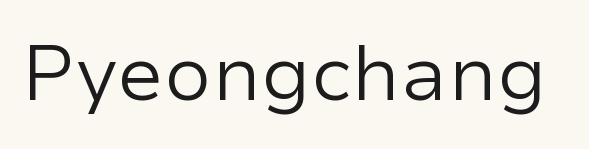
The image shows 78 px regular-weight sans-serif type, upright; set normal letter spacing, not underlined; low stroke contrast and a medium x-height.
